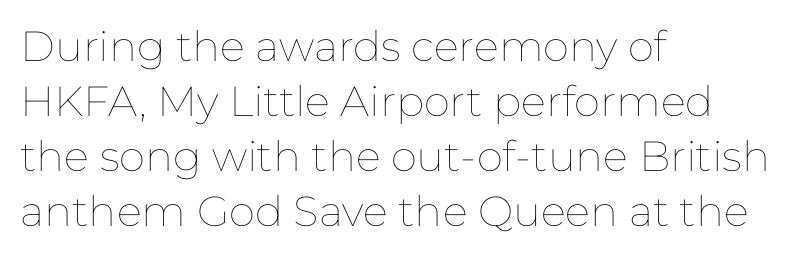
The rendering uses natural spacing where letterforms have individual widths. Posture: upright roman. What's the leading like? Ordinary, nothing unusual. A student would call this left alignment; a typographer would say flush left, rag right. Compared with typical body copy, the letter spacing here is the same. Rule under the text: the space is simply empty.
